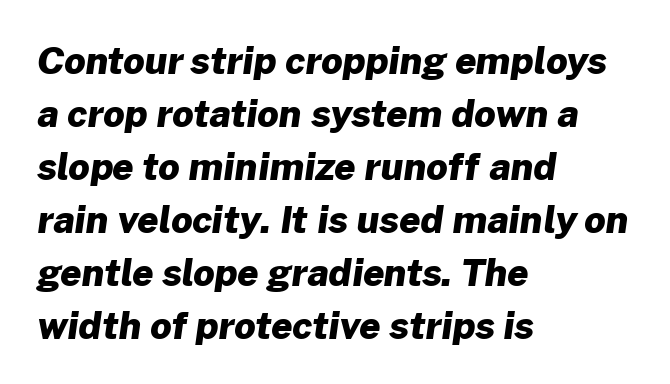
This block has exactly the height ordinary leading produces. The sample has been set heavy, in full bold. Letters rest on an invisible, unmarked baseline. Proportional: the letters do not fall into vertical columns. Left-aligned paragraph, ragged on the right. Here the glyphs are tracked normally, forming tight word shapes.
